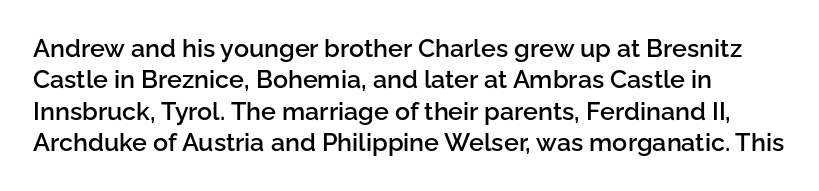
Q: Is the text bold? A: Semi-bold.
Q: Is the text italic (slanted)? A: No, it is upright.
Q: Is the text underlined? A: No.
Q: Is the spacing between letters normal or unusually wide? A: Normal.
Q: Is the spacing between lines tight, normal or loose? A: Normal.
